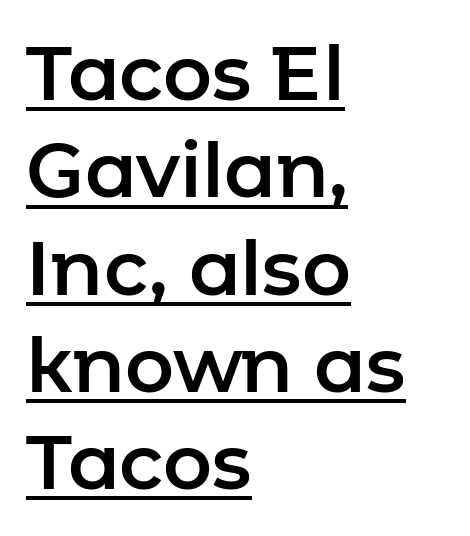
The image shows 76 px sans-serif type, upright; set left-aligned, normal line spacing (1.28x), normal letter spacing, underlined; low stroke contrast and a medium x-height.
